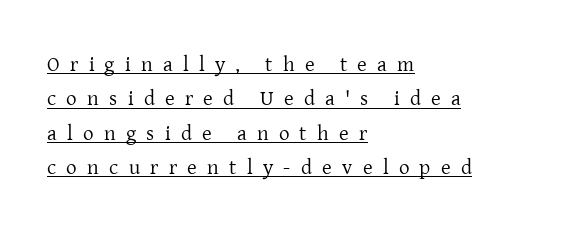
The image shows 21 px text type, upright; set left-aligned, normal line spacing (1.64x), unusually wide letter spacing (+0.49 em), underlined.
